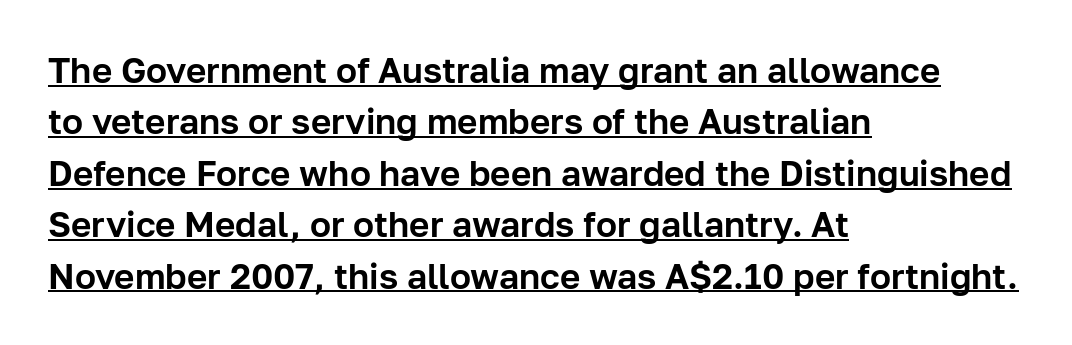
{"serif": "no", "italic": "no", "width": "normal", "stroke_contrast": "low", "x_height": "medium", "monospaced": "no", "underline": "yes", "align": "left", "line_spacing": "normal", "line_spacing_ratio": 1.47, "letter_spacing": "normal", "letter_spacing_em": 0.0, "glyph_px": 35}
